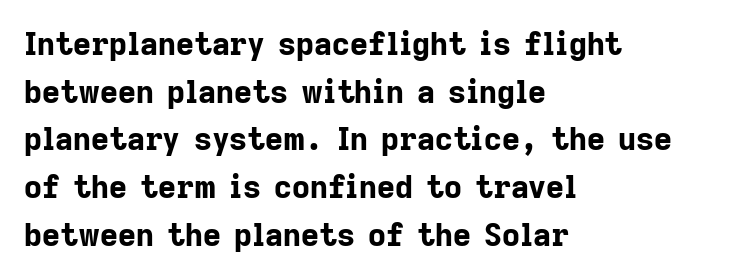
{"serif": "no", "italic": "no", "bold": "yes", "weight": "bold", "width": "normal", "stroke_contrast": "low", "x_height": "medium", "monospaced": "no", "underline": "no", "align": "left", "line_spacing": "normal", "line_spacing_ratio": 1.54, "letter_spacing": "normal", "letter_spacing_em": 0.0, "glyph_px": 31}
